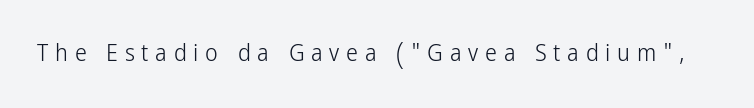
Each word looks stretched out because of the extra space between its letters. Each stroke keeps to a modest, everyday thickness or less. Is there any slant? The stems are plumb. Check the space under the baseline: it is left empty.
